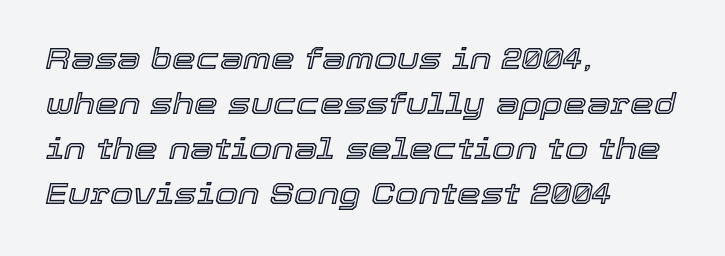
Nobody touched the tracking dial on this one. Tall strokes in this sample are angled rather than plumb. A classic flush-left, rag-right setting is used for this passage. The space beneath each line is pristine and unruled.
